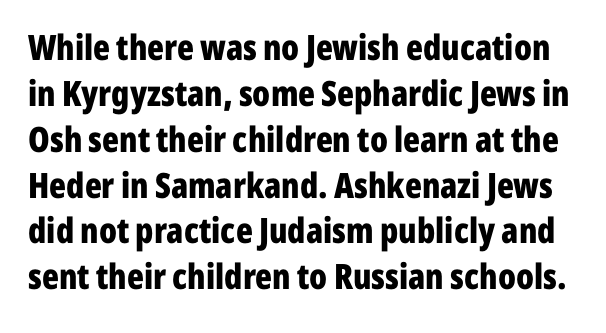
The image shows 35 px bold, condensed sans-serif type, upright; set normal line spacing (1.31x), normal letter spacing, not underlined; low stroke contrast and a medium x-height.
